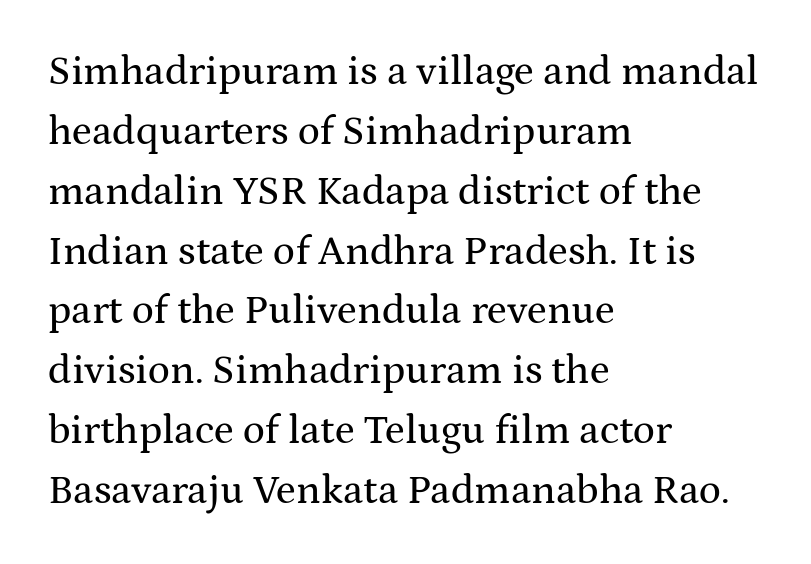
Q: Is the text italic (slanted)? A: No, it is upright.
Q: Is the typeface a serif or a sans-serif typeface? A: Serif.
Q: Is the text underlined? A: No.
Q: How is the paragraph aligned? A: Left-aligned.
Q: Is the spacing between letters normal or unusually wide? A: Normal.
Q: Is the spacing between lines tight, normal or loose? A: Normal.
Q: Width (condensed, normal, or wide)? A: Wide.
Q: Stroke contrast? A: Medium.
Q: x-height? A: Medium.
Q: Monospaced? A: No.
